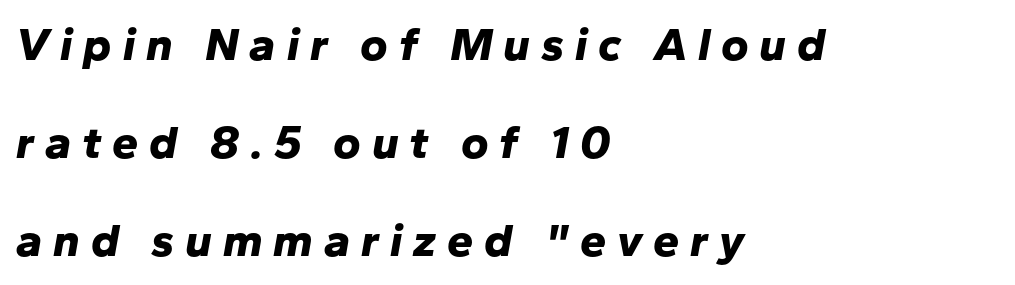
{"italic": "yes", "lean": "right", "slant_degrees": 10, "bold": "yes", "weight": "bold", "width": "normal", "stroke_contrast": "low", "x_height": "medium", "monospaced": "no", "underline": "no", "align": "left", "line_spacing": "loose", "line_spacing_ratio": 2.09, "letter_spacing": "wide", "letter_spacing_em": 0.23, "glyph_px": 47}
